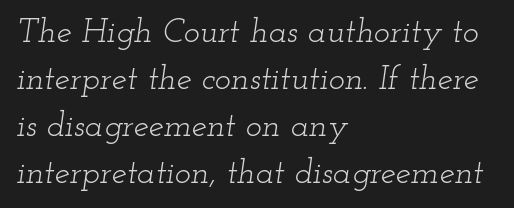
{"serif": "yes", "italic": "yes", "lean": "right", "slant_degrees": 12, "bold": "no", "weight": "light", "width": "wide", "stroke_contrast": "low", "x_height": "small", "monospaced": "no", "underline": "no", "align": "left", "line_spacing": "normal", "line_spacing_ratio": 1.38, "letter_spacing": "normal", "letter_spacing_em": 0.0, "glyph_px": 34}
